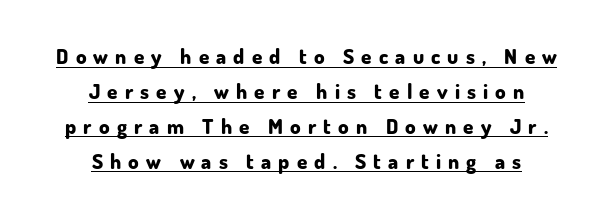
The lines in this sample share a center point and differ in where they start and stop. A roman cut, with each character standing at attention. Strong, thick strokes mark this as bold type. Interline gaps are of average width in this sample. Is the letter spacing exaggerated? Yes — the characters are pushed far apart.
